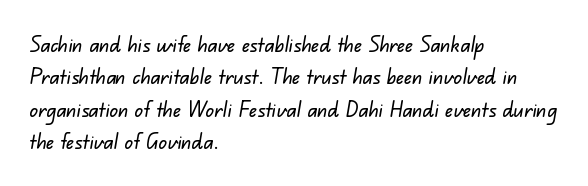
The image shows 21 px text type; set left-aligned, normal line spacing (1.54x), normal letter spacing, not underlined.
